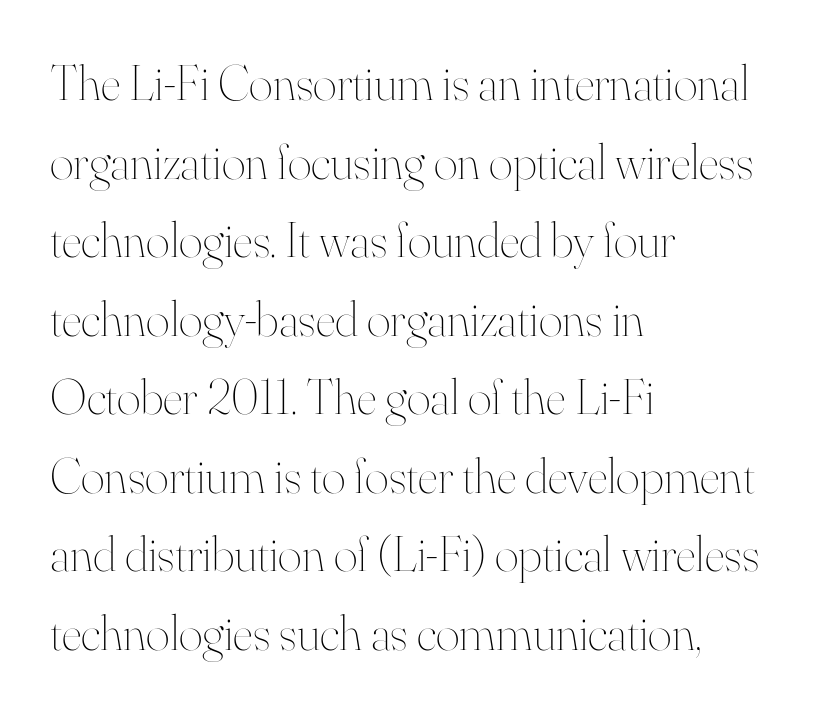
{"italic": "no", "bold": "no", "weight": "thin", "width": "normal", "stroke_contrast": "high", "x_height": "small", "monospaced": "no", "underline": "no", "align": "left", "line_spacing": "normal", "line_spacing_ratio": 1.54, "letter_spacing": "normal", "letter_spacing_em": 0.0, "glyph_px": 51}
